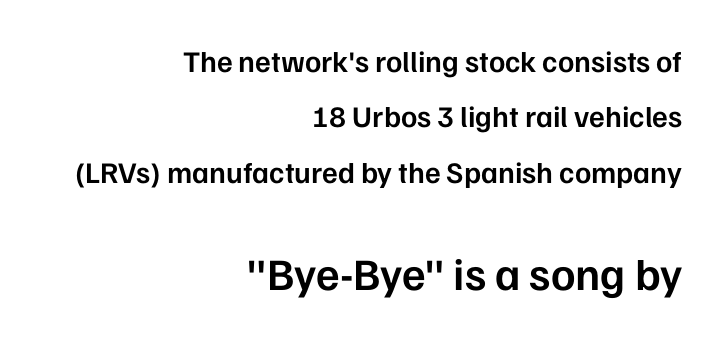
{"serif": "no", "italic": "no", "bold": "semi", "weight": "semibold", "width": "normal", "stroke_contrast": "low", "x_height": "medium", "monospaced": "no", "underline": "no", "align": "right", "line_spacing_ratio": 1.85, "letter_spacing": "normal", "letter_spacing_em": 0.0, "larger_block": "second", "size_ratio": 1.5, "glyph_px": 45}
